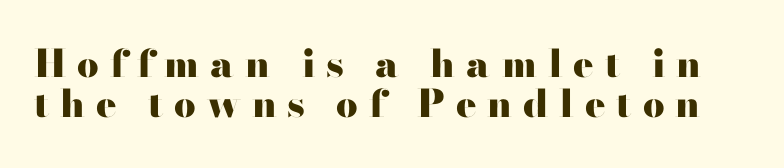
Posture: vertical. This is sans-serif lettering, the kind often seen on screens and signage. Check the space under the baseline: it is left empty. This rendering widens character spacing well past its baseline value. These lines huddle together more closely than default settings would place them. Is this a fixed-width face? No — the glyphs have proportional, varying widths.
